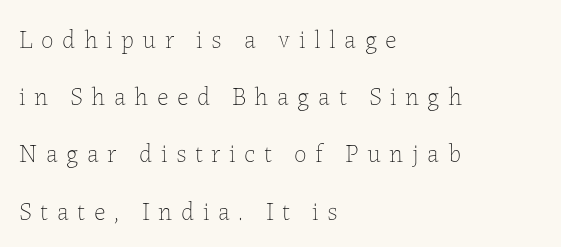
The image shows 25 px text type, upright; set left-aligned, loose line spacing (2.29x), unusually wide letter spacing (+0.34 em), not underlined.
